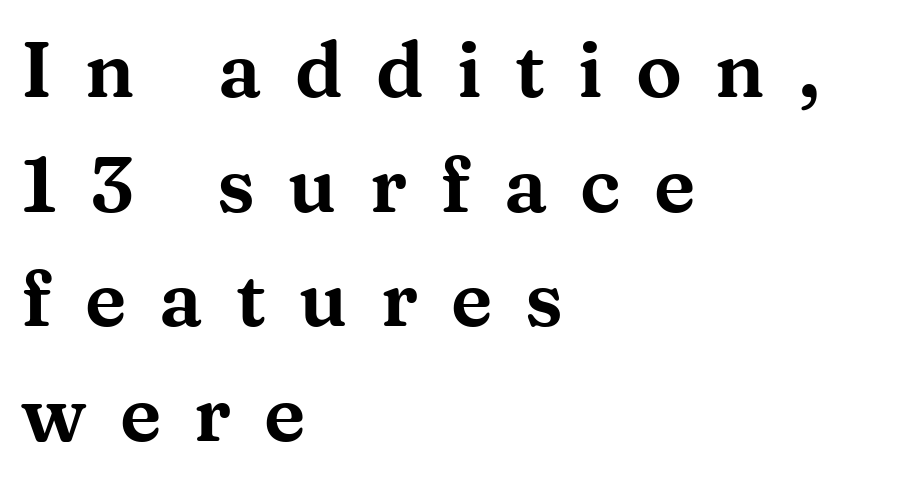
Q: Is the text italic (slanted)? A: No, it is upright.
Q: Is the typeface a serif or a sans-serif typeface? A: Serif.
Q: Is the text underlined? A: No.
Q: How is the paragraph aligned? A: Left-aligned.
Q: Is the spacing between letters normal or unusually wide? A: Unusually wide.
Q: Is the spacing between lines tight, normal or loose? A: Normal.
Q: Width (condensed, normal, or wide)? A: Wide.
Q: Stroke contrast? A: Medium.
Q: x-height? A: Medium.
Q: Monospaced? A: No.
